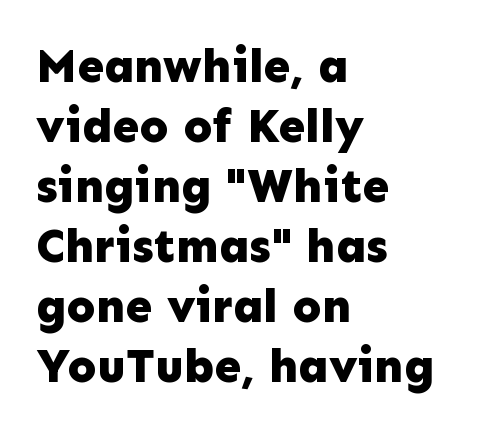
The rendering anchors every line to the left-hand side. This sample uses a sans-serif face. The strip under each line holds only bare page. Do the characters align in a grid? No, the font is proportional.
